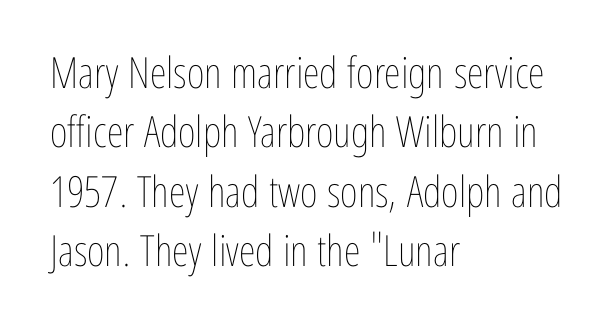
Q: Is the text bold? A: No.
Q: Is the text italic (slanted)? A: No, it is upright.
Q: Is the text underlined? A: No.
Q: How is the paragraph aligned? A: Left-aligned.
Q: Is the spacing between letters normal or unusually wide? A: Normal.
Q: Is the spacing between lines tight, normal or loose? A: Normal.
Q: Width (condensed, normal, or wide)? A: Condensed.
Q: Stroke contrast? A: Low.
Q: x-height? A: Medium.
Q: Monospaced? A: No.
